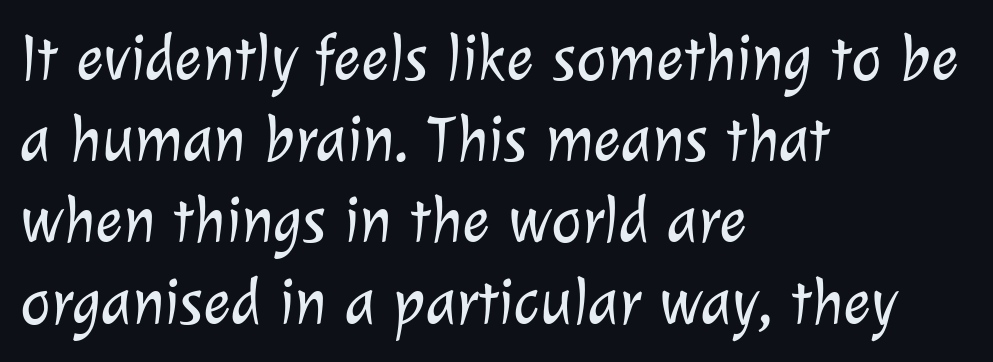
{"serif": "no", "bold": "no", "weight": "light", "width": "normal", "stroke_contrast": "low", "x_height": "medium", "monospaced": "no", "underline": "no", "align": "left", "line_spacing": "normal", "line_spacing_ratio": 1.25, "letter_spacing": "normal", "letter_spacing_em": 0.0, "glyph_px": 65}
